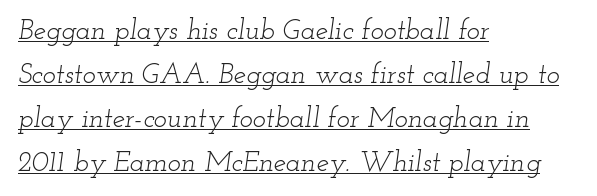
The image shows 28 px light, wide serif type, italic (leaning right); set left-aligned, normal line spacing (1.57x), normal letter spacing, underlined; low stroke contrast and a small x-height.
